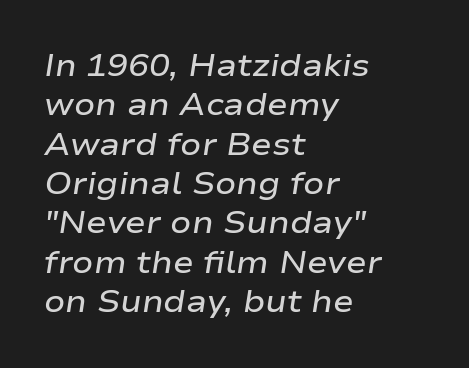
Q: Is the text bold? A: Semi-bold.
Q: Is the text italic (slanted)? A: Yes, it leans right by about 9 degrees.
Q: Is the text underlined? A: No.
Q: How is the paragraph aligned? A: Left-aligned.
Q: Is the spacing between letters normal or unusually wide? A: Normal.
Q: Is the spacing between lines tight, normal or loose? A: Normal.
Q: Width (condensed, normal, or wide)? A: Wide.
Q: Stroke contrast? A: Low.
Q: x-height? A: Medium.
Q: Monospaced? A: No.
